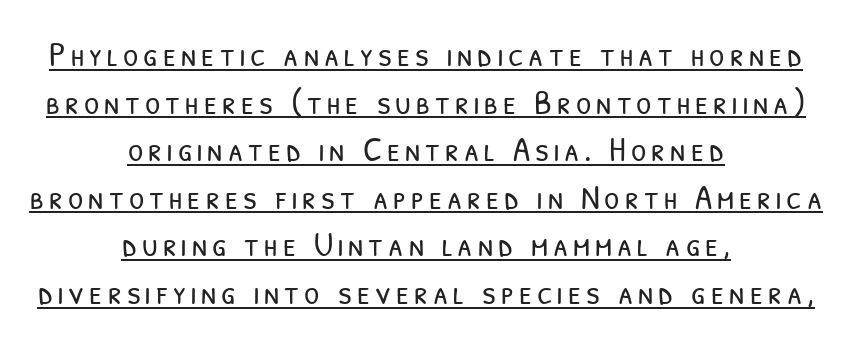
Evenly set lines give the paragraph a standard silhouette. Compared with undecorated copy, this sample adds a rule below the words. The letters advance in unequal steps, a hallmark of proportional type. Every row of glyphs is offset so its center matches the block's center. Is the type heavy? It reads as light-to-regular instead.
